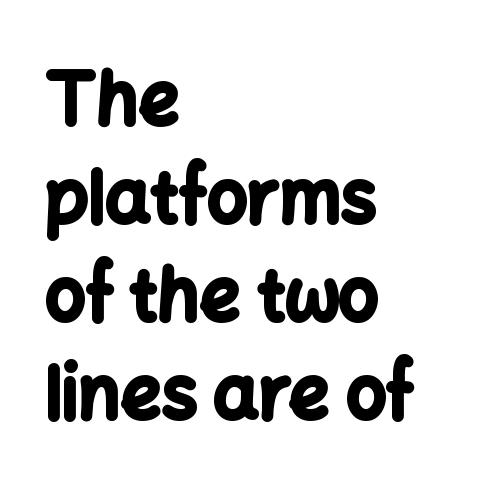
Posture: vertical. The rows are spaced the way most documents space them. Emphasis by weight is at full strength: bold. Which margin do the lines hug? The left one — the right edge is uneven. You could not count columns in this text — the font is proportionally spaced.
